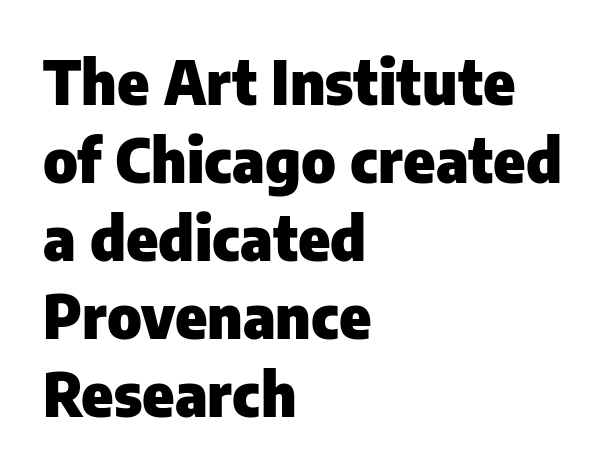
{"serif": "no", "italic": "no", "bold": "yes", "weight": "heavy", "width": "normal", "stroke_contrast": "low", "x_height": "medium", "monospaced": "no", "underline": "no", "align": "left", "line_spacing": "normal", "line_spacing_ratio": 1.3, "letter_spacing": "normal", "letter_spacing_em": 0.0, "glyph_px": 60}
